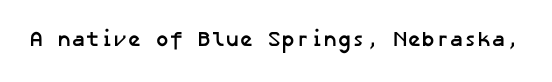
The image shows 21 px bold type; set normal letter spacing, not underlined.
